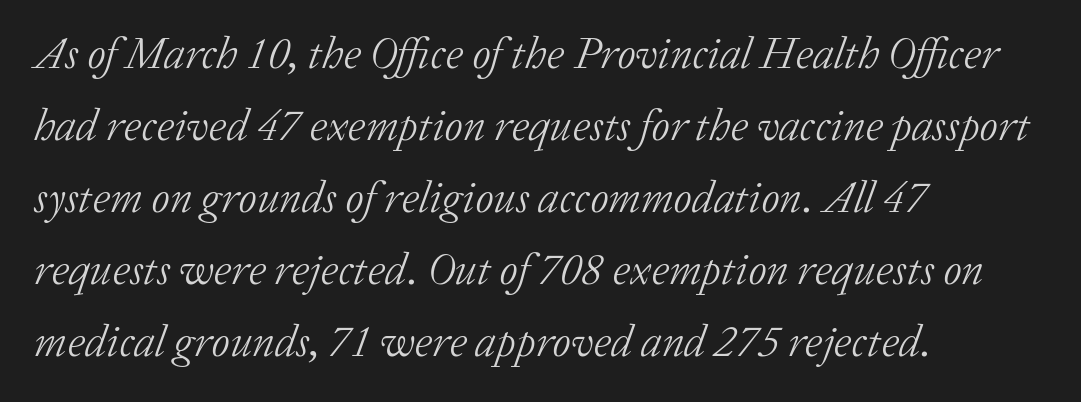
The image shows 45 px light serif type, italic (leaning right); set left-aligned, normal line spacing (1.6x), normal letter spacing, not underlined; low stroke contrast and a medium x-height.
